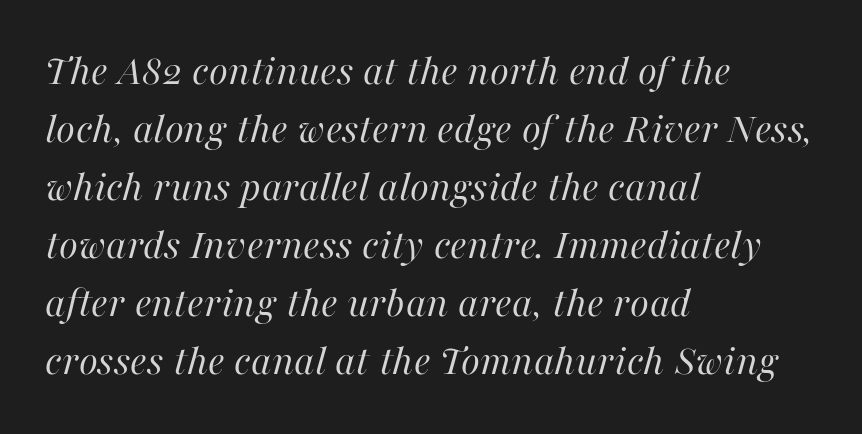
Rendered with sloped, italic letterforms. Students, observe: this is what conventionally led text looks like. Weight class: somewhere from thin through regular. The tracking reads as untouched default to a designer's eye. Left-aligned paragraph, ragged on the right. The passage shown is typed in a proportional face where columns would drift.
